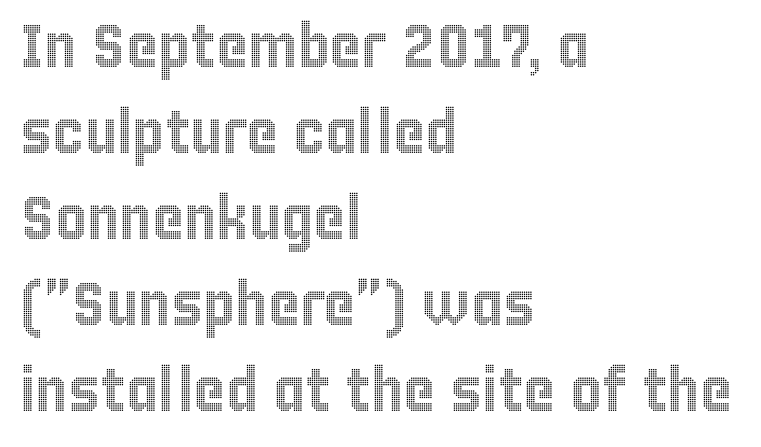
The image shows 61 px condensed type, upright; set left-aligned, normal line spacing (1.41x), normal letter spacing, not underlined; a large x-height.
